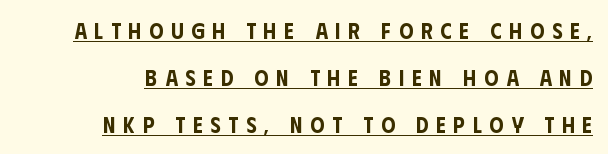
A flush-right, rag-left setting is used for this passage. Each word looks stretched out because of the extra space between its letters. The typography opts for an upright posture over an oblique one. Honestly, the rows look like they've been pulled way apart. Compared with undecorated copy, this sample adds a rule below the words.
